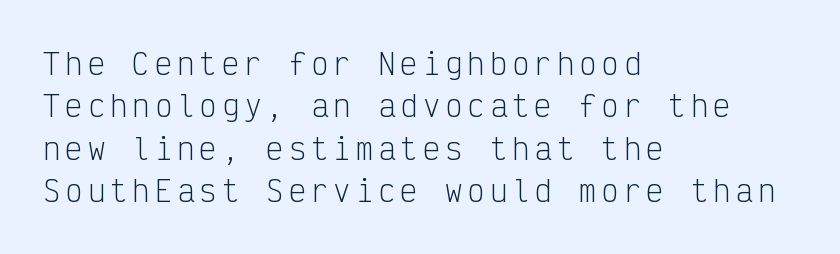
The image shows 29 px light, condensed sans-serif type, upright, monospaced; set left-aligned, normal line spacing (1.46x), not underlined; low stroke contrast and a medium x-height.
